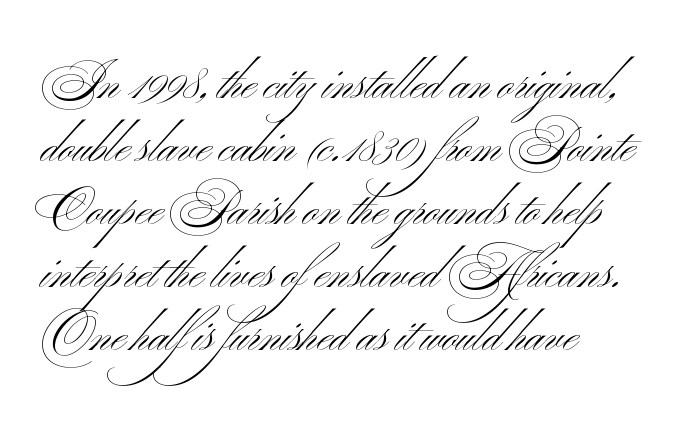
Q: Is the text bold? A: No.
Q: Is the text italic (slanted)? A: Yes.
Q: Is the typeface a serif or a sans-serif typeface? A: Sans-serif.
Q: Is the text underlined? A: No.
Q: How is the paragraph aligned? A: Left-aligned.
Q: Is the spacing between letters normal or unusually wide? A: Normal.
Q: Is the spacing between lines tight, normal or loose? A: Normal.
Q: Width (condensed, normal, or wide)? A: Wide.
Q: Stroke contrast? A: Medium.
Q: x-height? A: Small.
Q: Monospaced? A: No.
